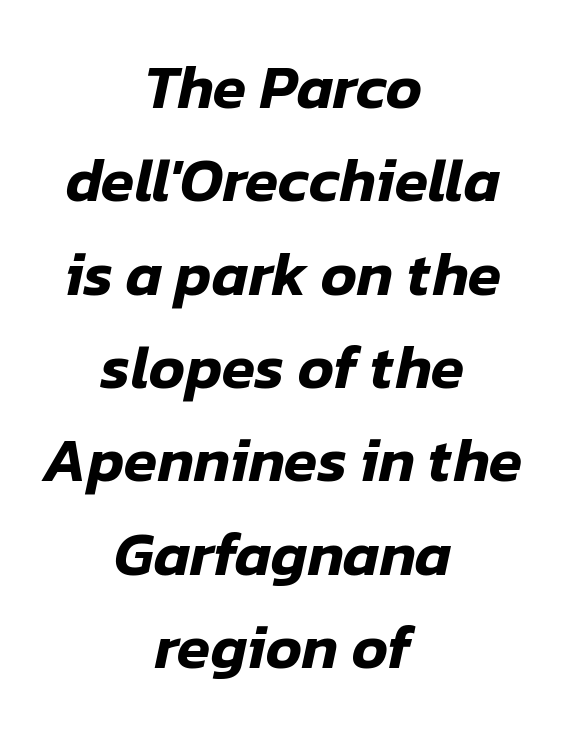
{"italic": "yes", "lean": "right", "slant_degrees": 12, "width": "normal", "stroke_contrast": "low", "x_height": "medium", "monospaced": "no", "underline": "no", "align": "center", "line_spacing": "normal", "line_spacing_ratio": 1.53, "letter_spacing": "normal", "letter_spacing_em": 0.0, "glyph_px": 61}
